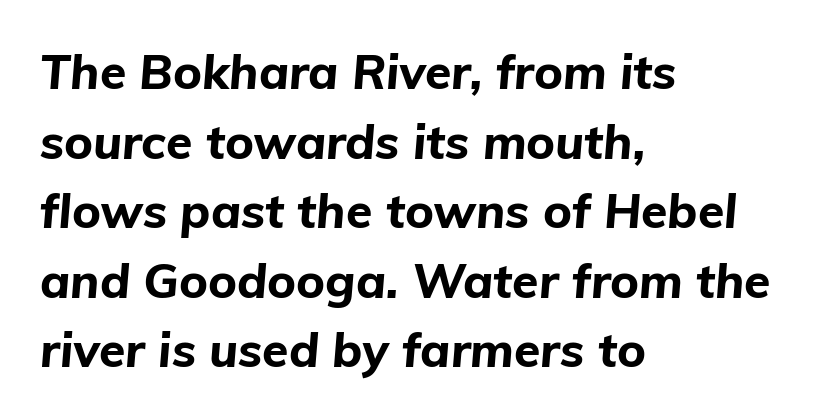
No word sits above an underline. Look at the tracking — it's just the regular setting, nothing added. Looks like regular typesetting: each glyph gets only the width it needs. Regarding leading, the lines here are spaced in the standard way.
